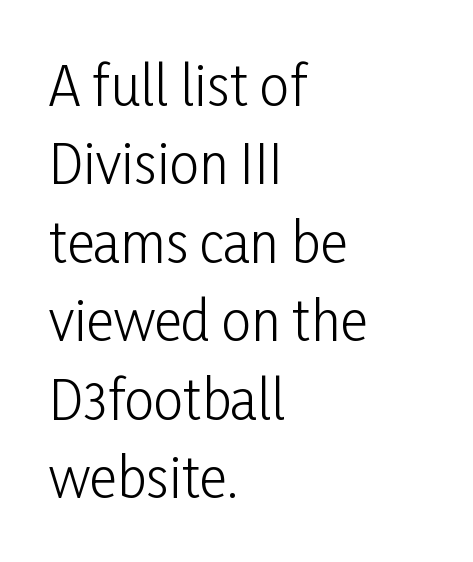
The image shows 53 px light, condensed sans-serif type, upright; set left-aligned, normal line spacing (1.48x), normal letter spacing, not underlined; low stroke contrast and a medium x-height.
